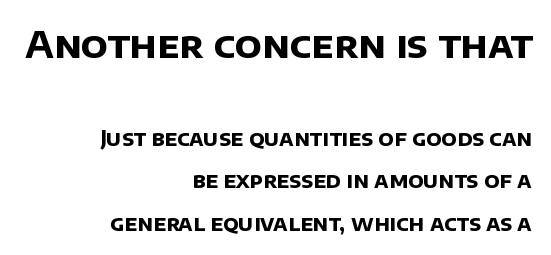
You can tell from the bare stems that sans-serif type was used. The composition opens big and finishes small. Spacing verdict: proportional, widths tailored to each character. The tracking reads as untouched default to a designer's eye. What weight is shown? A full bold with thick strokes. Students, observe: this is what heavily led, spacious text looks like.
